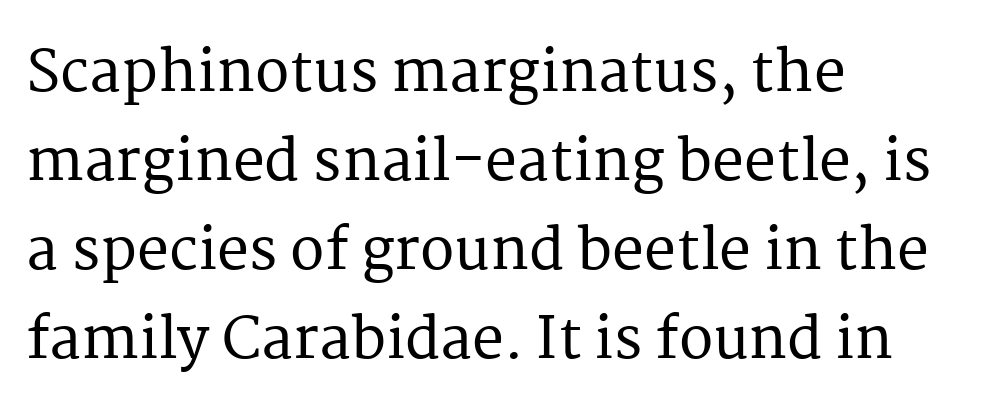
The image shows 57 px serif type, upright; set left-aligned, normal line spacing (1.56x), normal letter spacing, not underlined; medium stroke contrast and a medium x-height.
